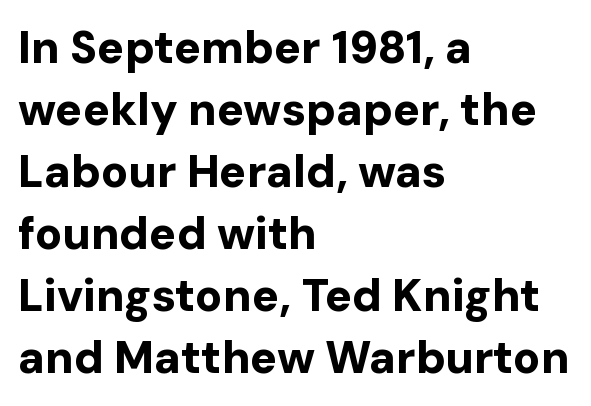
A full-strength bold gives these letters their thick strokes. Note the varied advance widths — an 'i' is clearly narrower than an 'm'. The lines are quadded left. Line spacing here is normal. Underline: absent. Every stem runs plumb, perpendicular to the baseline.
